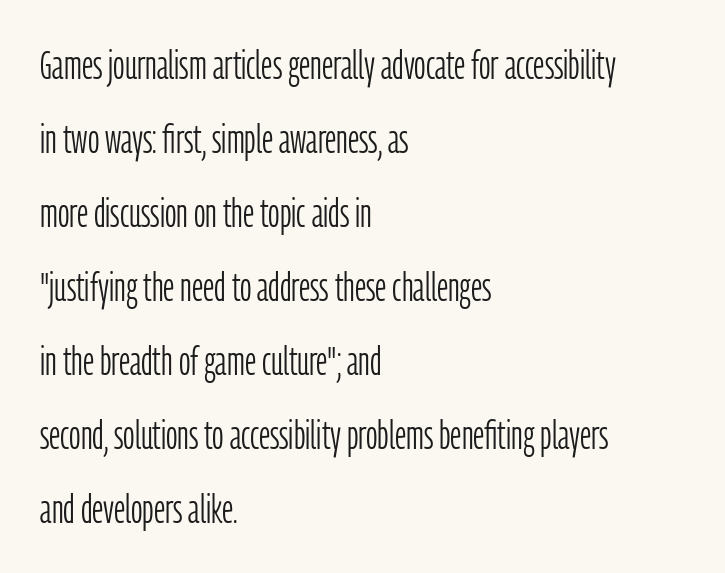
Q: Is the text bold? A: No.
Q: Is the text italic (slanted)? A: No, it is upright.
Q: Is the typeface a serif or a sans-serif typeface? A: Sans-serif.
Q: Is the text underlined? A: No.
Q: How is the paragraph aligned? A: Left-aligned.
Q: Is the spacing between letters normal or unusually wide? A: Normal.
Q: Width (condensed, normal, or wide)? A: Condensed.
Q: Stroke contrast? A: Low.
Q: x-height? A: Medium.
Q: Monospaced? A: No.
